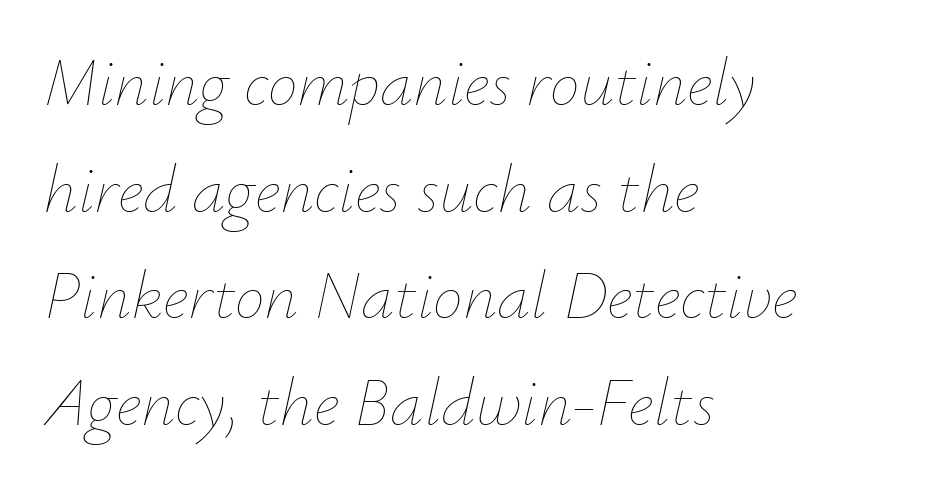
Q: Is the text bold? A: No.
Q: Is the text italic (slanted)? A: Yes, it leans right by about 12 degrees.
Q: Is the text underlined? A: No.
Q: How is the paragraph aligned? A: Left-aligned.
Q: Is the spacing between letters normal or unusually wide? A: Normal.
Q: Is the spacing between lines tight, normal or loose? A: Normal.
Q: Width (condensed, normal, or wide)? A: Normal.
Q: Stroke contrast? A: Low.
Q: x-height? A: Small.
Q: Monospaced? A: No.
